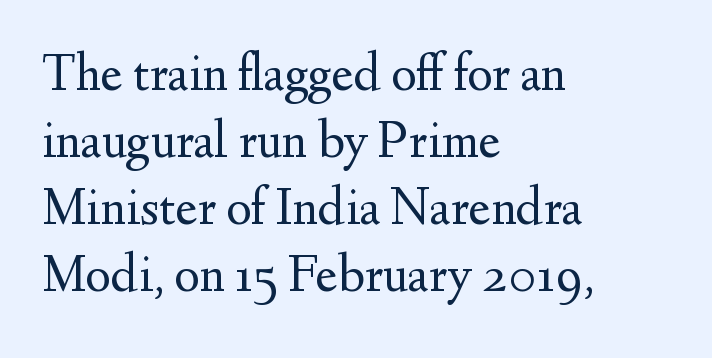
Q: Is the text bold? A: No.
Q: Is the text italic (slanted)? A: No, it is upright.
Q: Is the typeface a serif or a sans-serif typeface? A: Serif.
Q: Is the text underlined? A: No.
Q: How is the paragraph aligned? A: Left-aligned.
Q: Is the spacing between letters normal or unusually wide? A: Normal.
Q: Width (condensed, normal, or wide)? A: Normal.
Q: Stroke contrast? A: Medium.
Q: x-height? A: Small.
Q: Monospaced? A: No.
